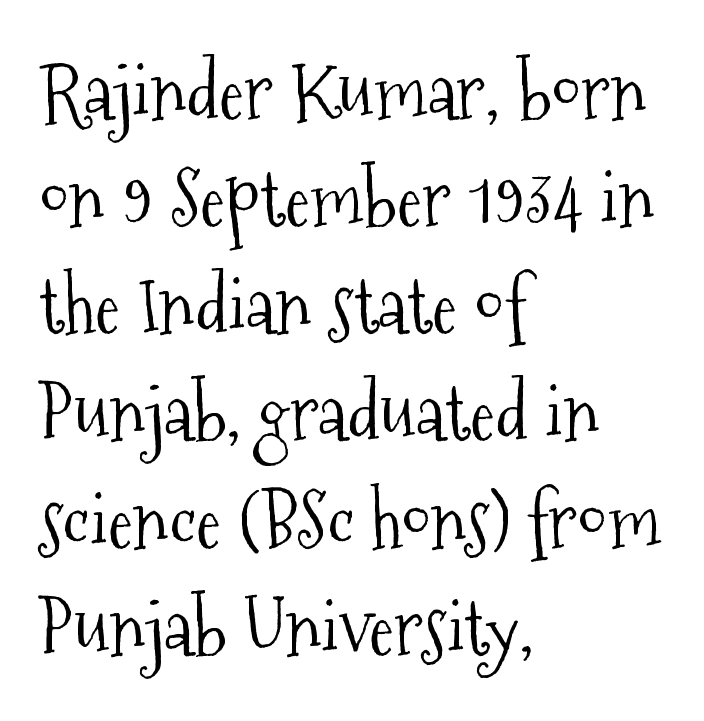
The image shows 76 px light, condensed serif type, upright; set left-aligned, normal line spacing (1.41x), normal letter spacing, not underlined; medium stroke contrast and a medium x-height.
